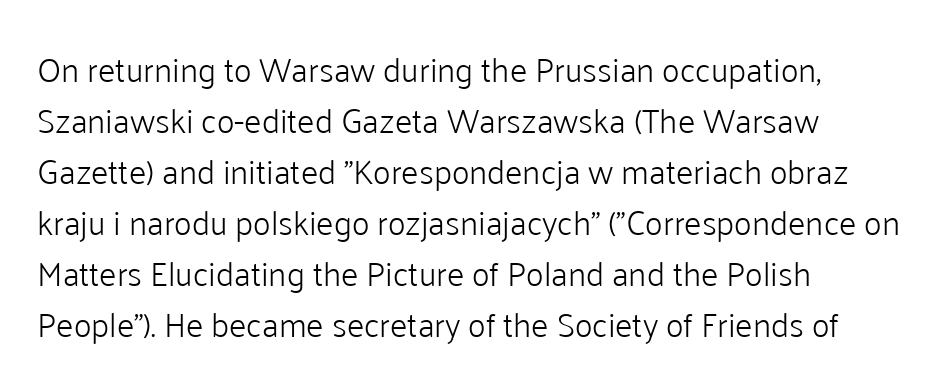
The image shows 34 px light sans-serif type, upright; set left-aligned, normal line spacing (1.5x), normal letter spacing, not underlined; low stroke contrast and a medium x-height.
